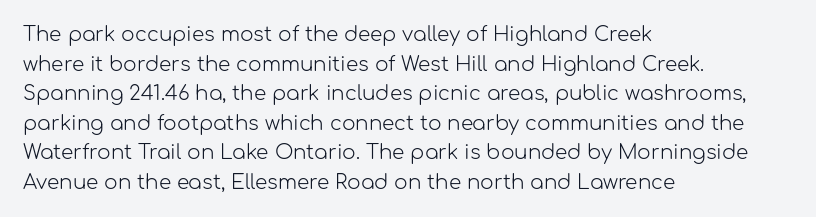
Compared with a typical body face, this is equally light or lighter still. The line texture is even and compact thanks to regular tracking. The space directly below the letters is spotless. Nope, not italic — everything's standing straight.
